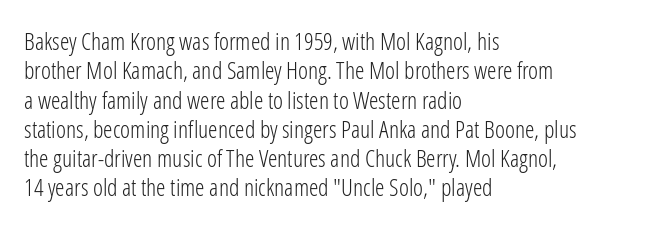
Q: Is the text bold? A: No.
Q: Is the text italic (slanted)? A: No, it is upright.
Q: Is the text underlined? A: No.
Q: How is the paragraph aligned? A: Left-aligned.
Q: Is the spacing between letters normal or unusually wide? A: Normal.
